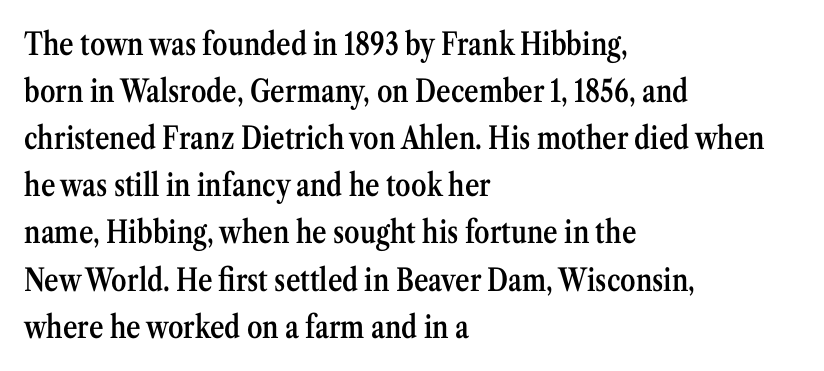
{"serif": "yes", "italic": "no", "bold": "semi", "weight": "semibold", "width": "condensed", "stroke_contrast": "medium", "x_height": "medium", "monospaced": "no", "underline": "no", "align": "left", "line_spacing": "normal", "line_spacing_ratio": 1.52, "letter_spacing": "normal", "letter_spacing_em": 0.0, "glyph_px": 31}
